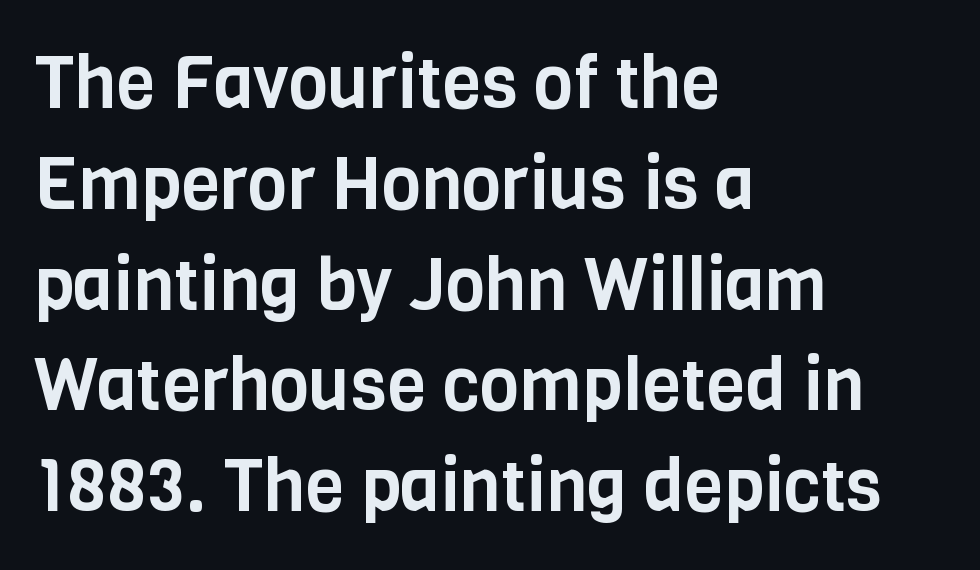
The image shows 72 px condensed sans-serif type, upright; set left-aligned, normal line spacing (1.4x), normal letter spacing, not underlined; low stroke contrast and a large x-height.
